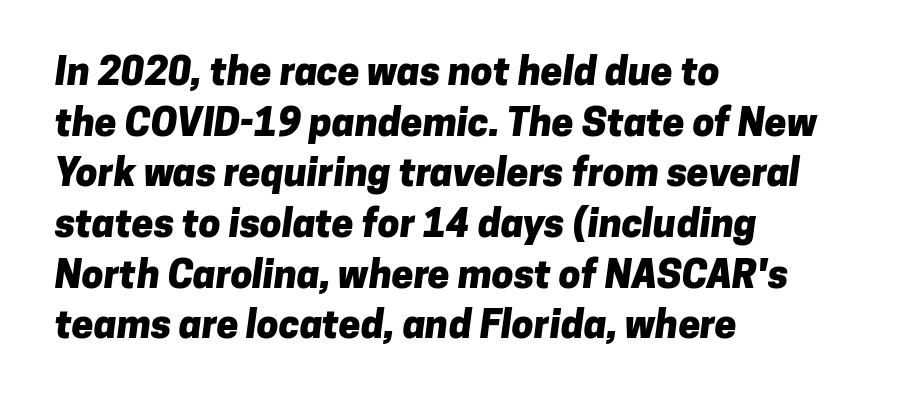
Typographically, this falls in the sans-serif category. The typesetter chose a ragged-right arrangement here. Looks like regular typesetting: each glyph gets only the width it needs. Each row of text sits above clean, open space. Between one letter and the next there's only the usual sliver of space.
